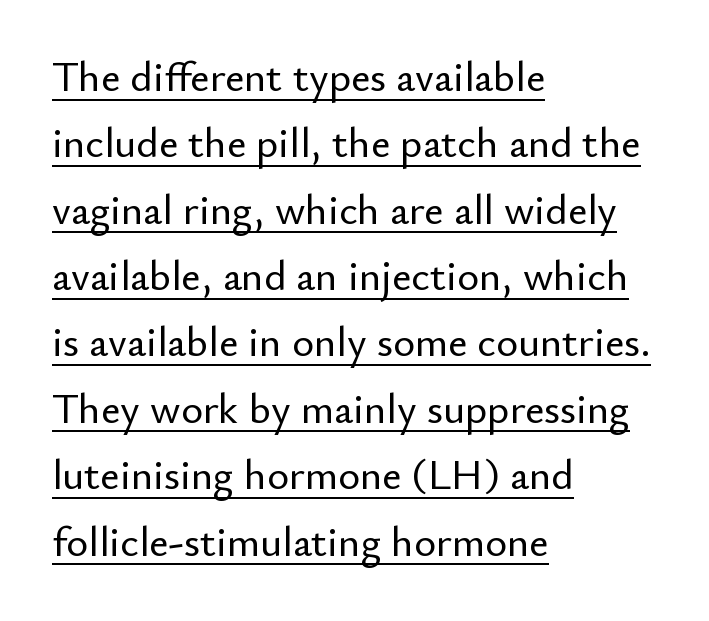
The image shows 42 px sans-serif type, upright; set left-aligned, normal line spacing (1.58x), normal letter spacing, underlined; low stroke contrast and a small x-height.
